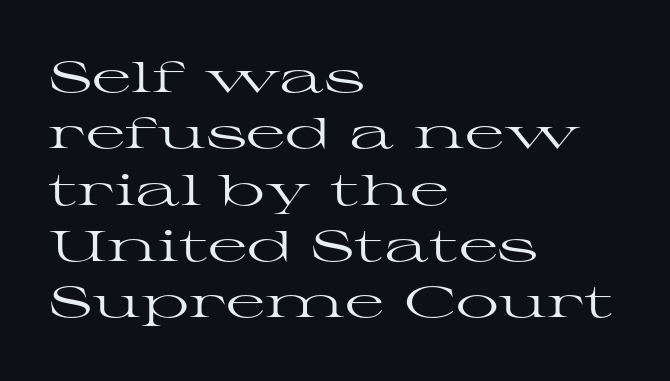
{"serif": "yes", "italic": "no", "bold": "no", "weight": "regular", "width": "wide", "stroke_contrast": "high", "x_height": "medium", "monospaced": "no", "underline": "no", "align": "left", "line_spacing": "normal", "line_spacing_ratio": 1.31, "letter_spacing": "normal", "letter_spacing_em": 0.0, "glyph_px": 43}
